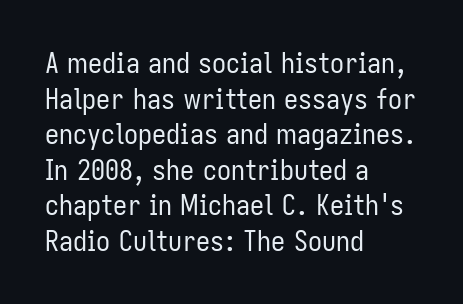
The image shows 28 px regular-weight, condensed sans-serif type, upright; set left-aligned, normal line spacing (1.27x), normal letter spacing, not underlined; low stroke contrast and a medium x-height.
